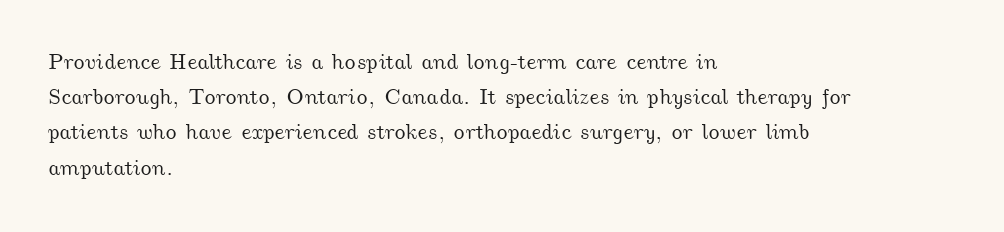
The image shows 22 px text type; set left-aligned, normal line spacing (1.6x), normal letter spacing, not underlined.
